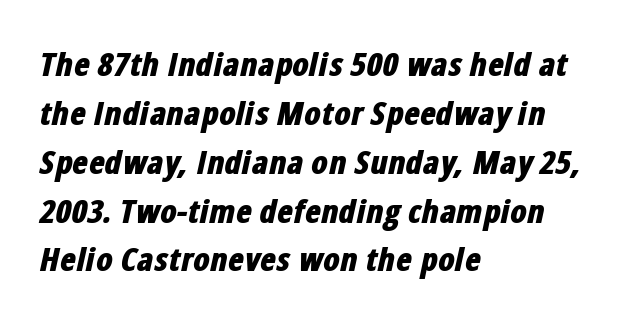
Q: Is the text bold? A: Yes.
Q: Is the text italic (slanted)? A: Yes, it leans right by about 12 degrees.
Q: Is the text underlined? A: No.
Q: How is the paragraph aligned? A: Left-aligned.
Q: Is the spacing between letters normal or unusually wide? A: Normal.
Q: Is the spacing between lines tight, normal or loose? A: Normal.
Q: Width (condensed, normal, or wide)? A: Condensed.
Q: Stroke contrast? A: Low.
Q: x-height? A: Medium.
Q: Monospaced? A: No.
